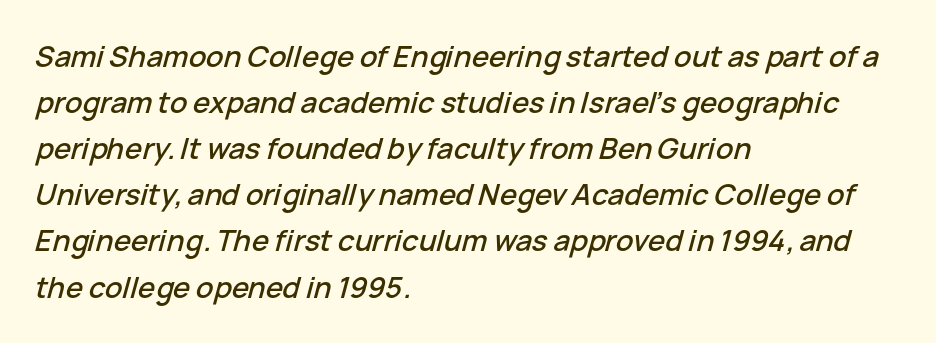
Horizontal bands of white between lines are of average thickness. Spacing between characters is what you'd get straight out of the box. Decoration check: the copy has no underline. Here the designer chose a conventional face with non-uniform glyph widths. The rag falls on the right side of this text block. Rendered with sloped, italic letterforms.
